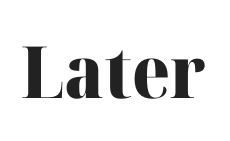
Unmarked baselines from the first word to the last. Varying glyph widths throughout — classic text-font behaviour. Regarding serifs, this sample has them. The lettering holds an erect, upright posture throughout. Compared with an ordinary text face, these strokes are far heavier — a full bold. Standard letterfit; no display-style spreading of the glyphs.
